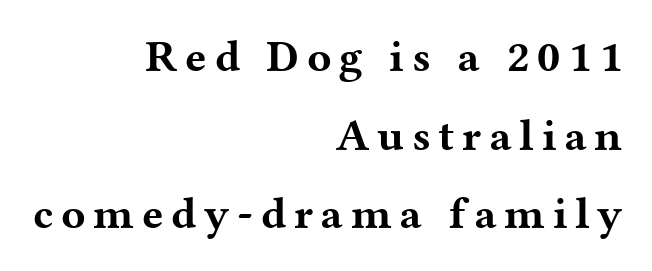
Q: Is the text bold? A: Yes.
Q: Is the text italic (slanted)? A: No, it is upright.
Q: Is the typeface a serif or a sans-serif typeface? A: Serif.
Q: Is the text underlined? A: No.
Q: How is the paragraph aligned? A: Right-aligned.
Q: Width (condensed, normal, or wide)? A: Wide.
Q: Stroke contrast? A: Medium.
Q: x-height? A: Medium.
Q: Monospaced? A: No.
